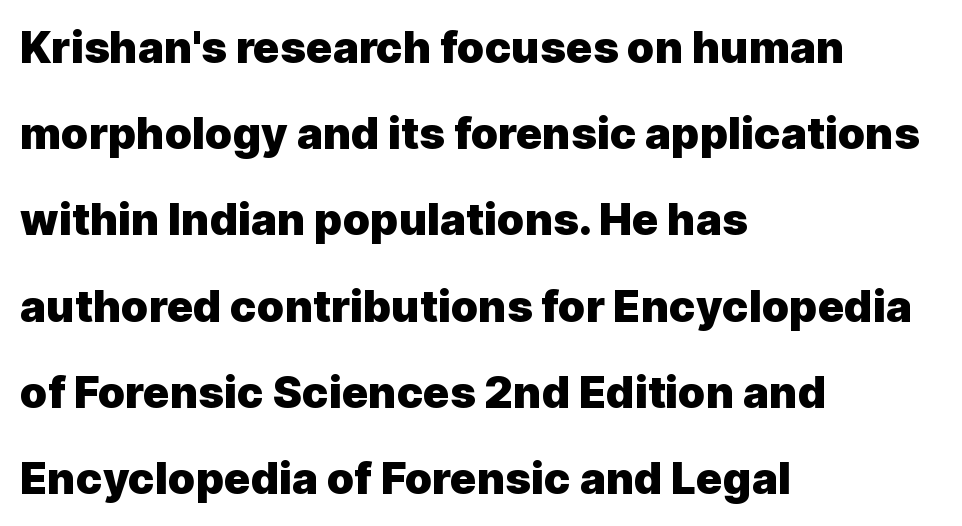
Upright lettering throughout. Weight check: bold — yes, fully. Unlike a traditional serif, this face leaves its strokes unadorned. Inter-character spacing is left at the font's built-in metrics.
